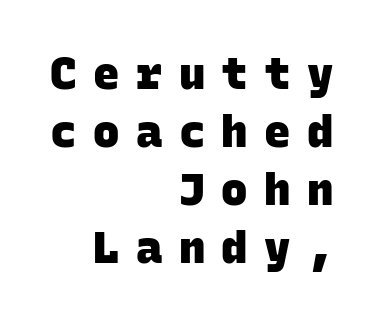
Q: Is the text bold? A: Yes.
Q: Is the typeface a serif or a sans-serif typeface? A: Sans-serif.
Q: Is the text underlined? A: No.
Q: How is the paragraph aligned? A: Right-aligned.
Q: Is the spacing between letters normal or unusually wide? A: Unusually wide.
Q: Is the spacing between lines tight, normal or loose? A: Normal.
Q: Width (condensed, normal, or wide)? A: Normal.
Q: Stroke contrast? A: Low.
Q: x-height? A: Large.
Q: Monospaced? A: Yes.
